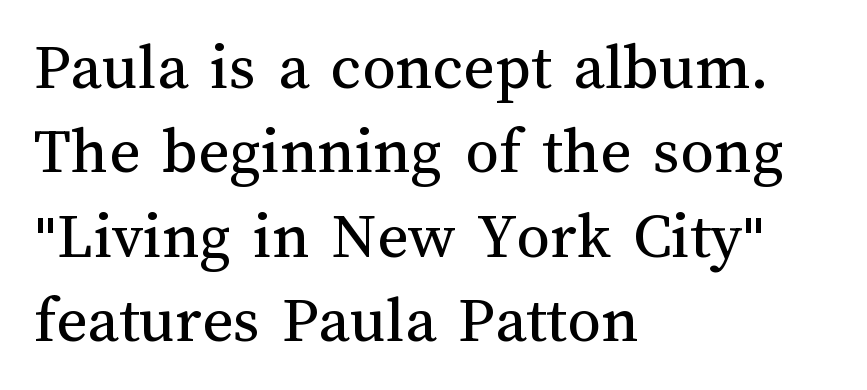
{"italic": "no", "bold": "no", "weight": "regular", "width": "normal", "stroke_contrast": "medium", "x_height": "medium", "monospaced": "no", "underline": "no", "align": "left", "line_spacing": "normal", "line_spacing_ratio": 1.26, "letter_spacing": "normal", "letter_spacing_em": 0.0, "glyph_px": 67}
